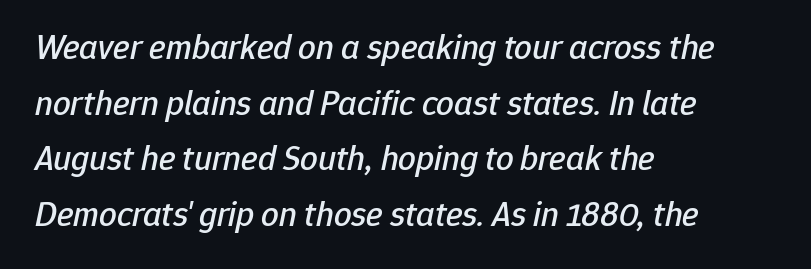
The image shows 35 px text type, italic (leaning right); set left-aligned, normal line spacing (1.59x), normal letter spacing, not underlined; low stroke contrast and a medium x-height.
